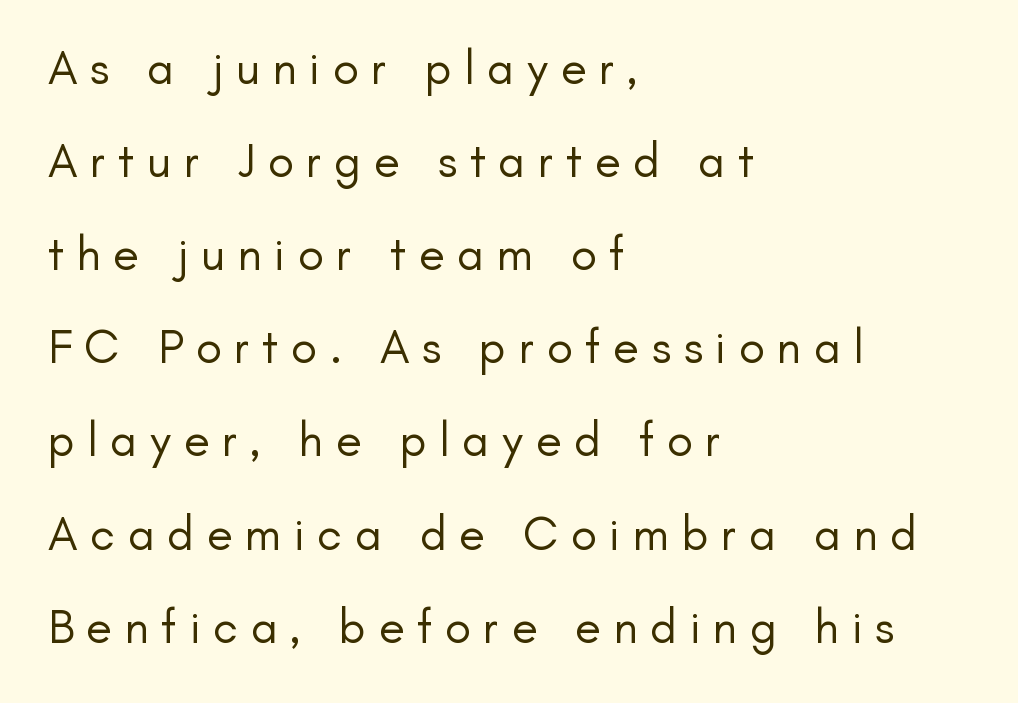
Q: Is the text bold? A: No.
Q: Is the text italic (slanted)? A: No, it is upright.
Q: Is the typeface a serif or a sans-serif typeface? A: Sans-serif.
Q: Is the text underlined? A: No.
Q: How is the paragraph aligned? A: Left-aligned.
Q: Is the spacing between letters normal or unusually wide? A: Unusually wide.
Q: Is the spacing between lines tight, normal or loose? A: Loose.
Q: Width (condensed, normal, or wide)? A: Normal.
Q: Stroke contrast? A: Low.
Q: x-height? A: Small.
Q: Monospaced? A: No.
